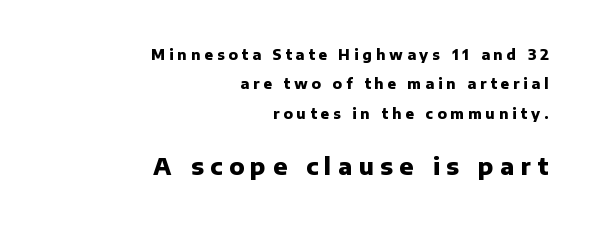
Q: Is the text bold? A: Yes.
Q: Is the text italic (slanted)? A: No, it is upright.
Q: Is the text underlined? A: No.
Q: How is the paragraph aligned? A: Right-aligned.
Q: Is the spacing between letters normal or unusually wide? A: Unusually wide.
Q: Is the spacing between lines tight, normal or loose? A: Loose.
Q: Which block of text is set in a larger size, the first (top) or the second (bottom)? A: The second (bottom) one.
